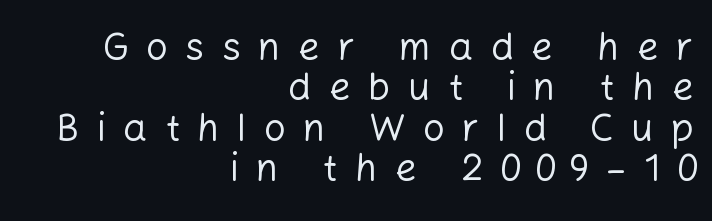
The image shows 38 px regular-weight sans-serif type, upright; set right-aligned, tight line spacing (1.06x), unusually wide letter spacing (+0.46 em), not underlined; low stroke contrast and a medium x-height.
